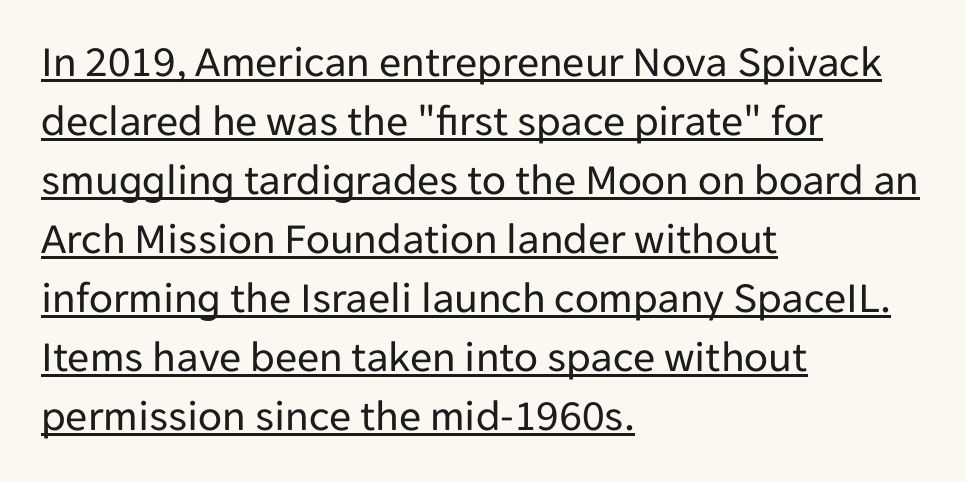
The image shows 44 px regular-weight sans-serif type, upright; set left-aligned, normal line spacing (1.34x), normal letter spacing, underlined; low stroke contrast and a medium x-height.
